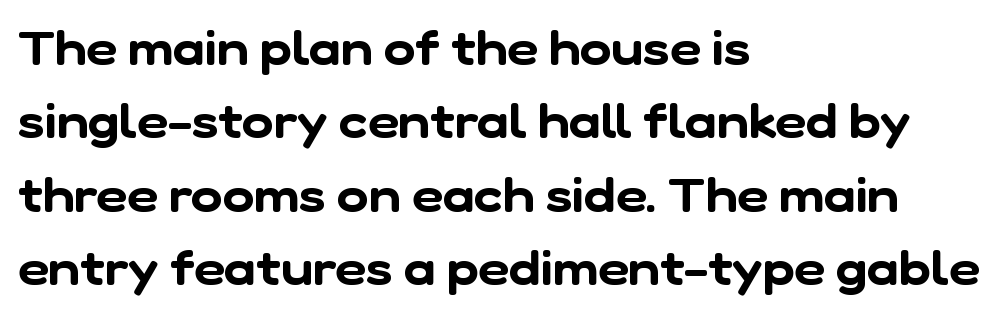
The image shows 48 px sans-serif type; set left-aligned, normal line spacing (1.53x), normal letter spacing, not underlined; low stroke contrast and a medium x-height.
